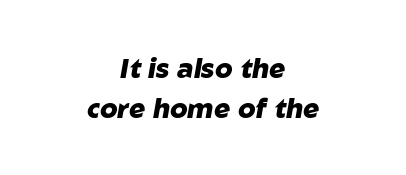
{"italic": "yes", "lean": "right", "slant_degrees": 10, "bold": "yes", "underline": "no", "align": "center", "line_spacing": "normal", "line_spacing_ratio": 1.48, "letter_spacing": "normal", "letter_spacing_em": 0.0, "glyph_px": 27}
